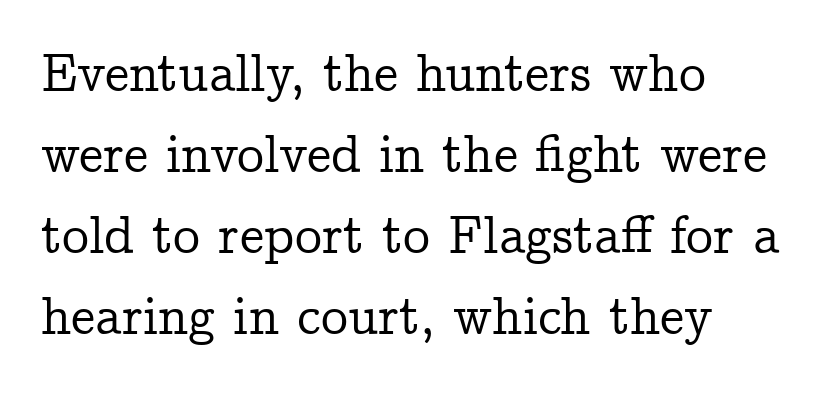
The lines are quadded left. Are there feet on the stems? There are — it's a serif. Quick note: not italic, upright. Plain, unruled lines of type. The face used here is proportionally spaced, like ordinary book or web type. The face used here is rendered with its standard letterfit.
